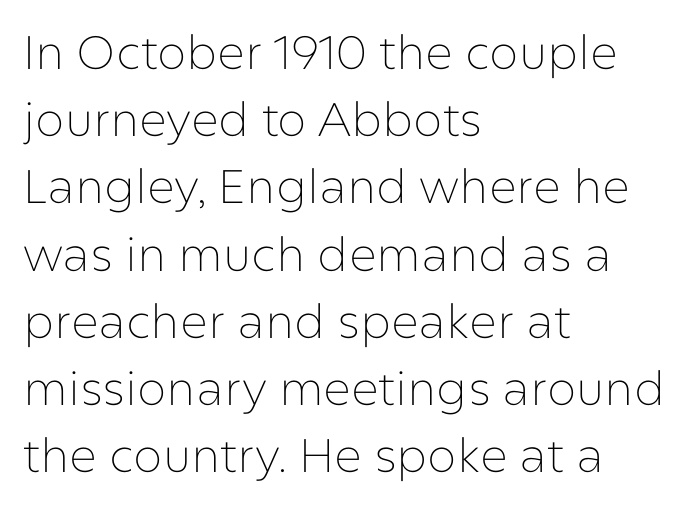
The letterforms sit at book weight or below. The characters display no serif detailing; their extremities are plain. Compared with a centered layout, this one pins lines to the left instead. The type is set solid horizontally, with unmodified tracking. Nope, not italic — everything's standing straight. Check under the words: just untouched page.
